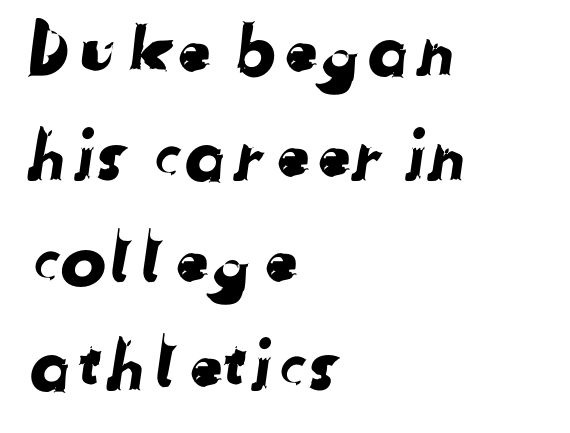
The letters sit at their default tracking, neither squeezed nor spread. Letterform terminals end flat and unadorned throughout the passage. Words float on clear page, feet unadorned. Note the varied advance widths — an 'i' is clearly narrower than an 'm'. Layout note: lines flush left. The block of text has a typical density, with ordinary space between rows.
